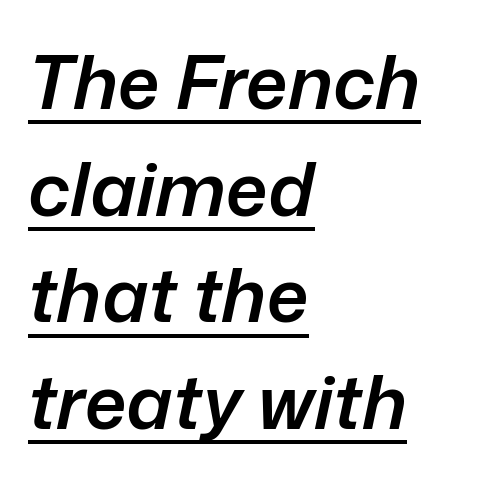
{"italic": "yes", "lean": "right", "slant_degrees": 12, "bold": "semi", "weight": "semibold", "width": "normal", "stroke_contrast": "low", "x_height": "medium", "monospaced": "no", "underline": "yes", "align": "left", "line_spacing": "normal", "line_spacing_ratio": 1.44, "letter_spacing": "normal", "letter_spacing_em": 0.0, "glyph_px": 74}
